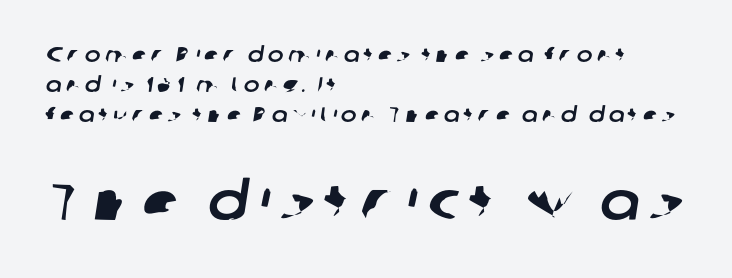
Nope, no serifs anywhere on these letters. Successive baselines arrive at the customary interval. Typesetter's note — lower block bumped up in size, upper block left smaller. Loose tracking; the words dissolve into strings of separated letters.
